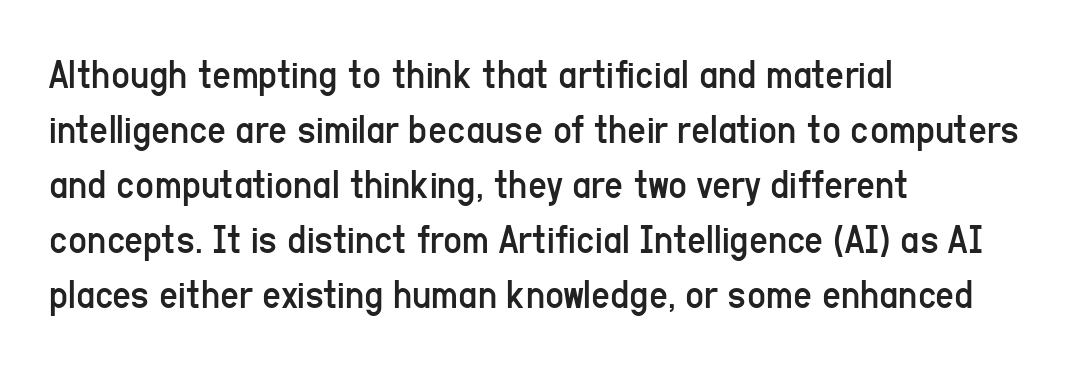
{"serif": "no", "italic": "no", "bold": "no", "weight": "regular", "width": "condensed", "stroke_contrast": "low", "x_height": "medium", "monospaced": "no", "underline": "no", "align": "left", "line_spacing": "normal", "line_spacing_ratio": 1.34, "letter_spacing": "normal", "letter_spacing_em": 0.0, "glyph_px": 41}
